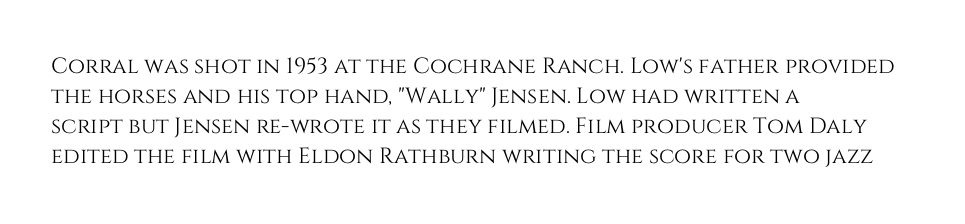
{"italic": "no", "underline": "no", "align": "left", "line_spacing": "normal", "line_spacing_ratio": 1.37, "letter_spacing": "normal", "letter_spacing_em": 0.0, "glyph_px": 22}
